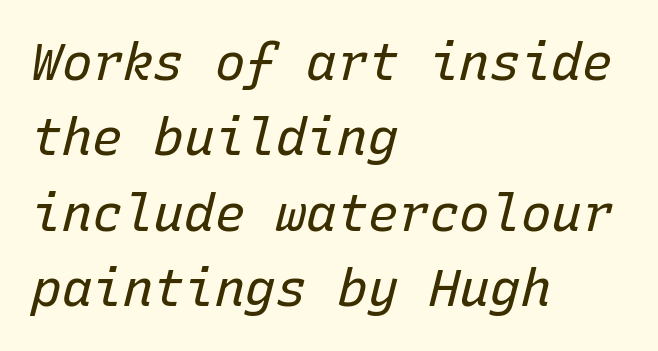
Q: Is the text bold? A: No.
Q: Is the text italic (slanted)? A: Yes, it leans right by about 15 degrees.
Q: Is the text underlined? A: No.
Q: How is the paragraph aligned? A: Left-aligned.
Q: Is the spacing between letters normal or unusually wide? A: Normal.
Q: Is the spacing between lines tight, normal or loose? A: Normal.
Q: Width (condensed, normal, or wide)? A: Normal.
Q: Stroke contrast? A: Low.
Q: x-height? A: Medium.
Q: Monospaced? A: Yes.
